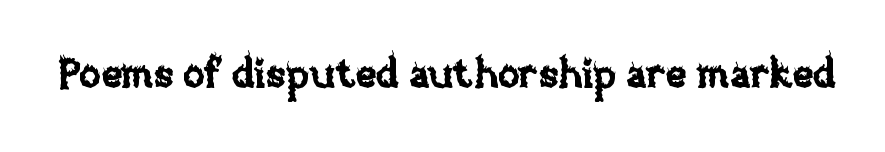
{"italic": "no", "width": "normal", "stroke_contrast": "low", "x_height": "large", "monospaced": "no", "underline": "no", "letter_spacing": "normal", "letter_spacing_em": 0.0, "glyph_px": 40}
